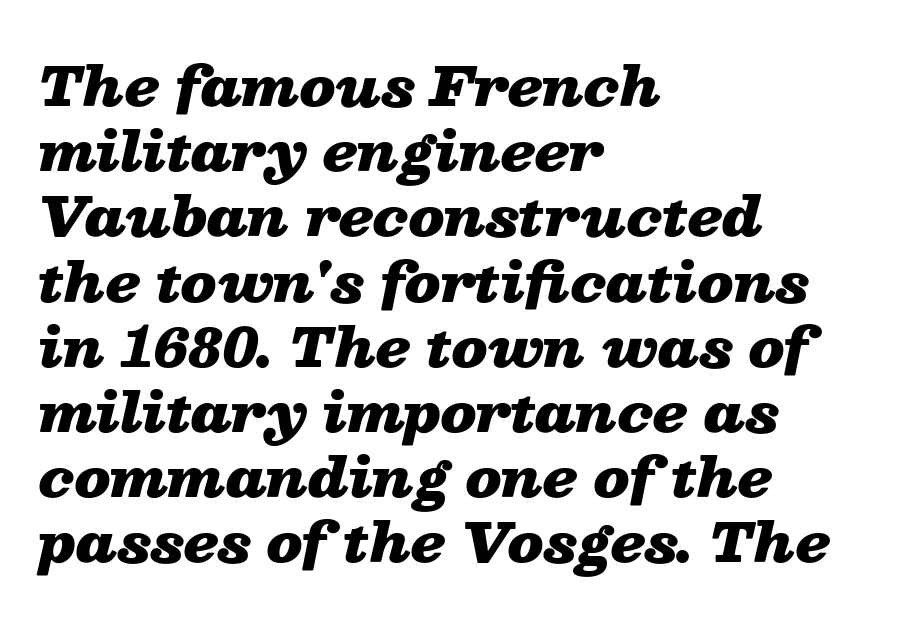
Q: Is the text bold? A: Yes.
Q: Is the text italic (slanted)? A: Yes, it leans right by about 13 degrees.
Q: Is the text underlined? A: No.
Q: How is the paragraph aligned? A: Left-aligned.
Q: Is the spacing between letters normal or unusually wide? A: Normal.
Q: Width (condensed, normal, or wide)? A: Wide.
Q: Stroke contrast? A: Low.
Q: x-height? A: Medium.
Q: Monospaced? A: No.
